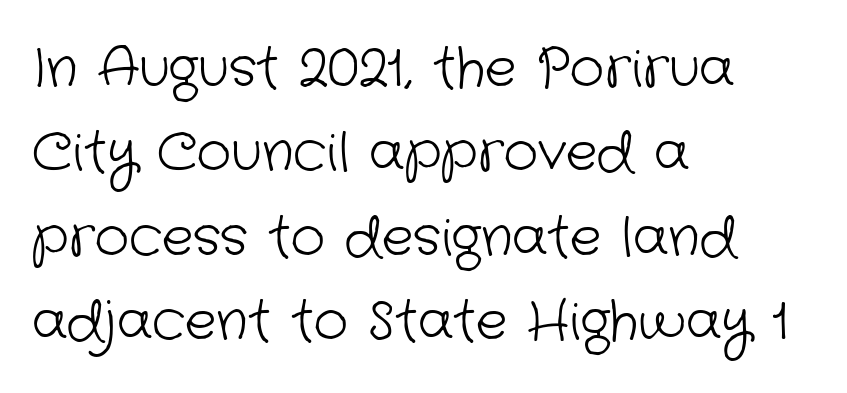
Q: Is the text bold? A: No.
Q: Is the typeface a serif or a sans-serif typeface? A: Sans-serif.
Q: Is the text underlined? A: No.
Q: How is the paragraph aligned? A: Left-aligned.
Q: Is the spacing between letters normal or unusually wide? A: Normal.
Q: Is the spacing between lines tight, normal or loose? A: Normal.
Q: Width (condensed, normal, or wide)? A: Normal.
Q: Stroke contrast? A: Low.
Q: x-height? A: Medium.
Q: Monospaced? A: No.
